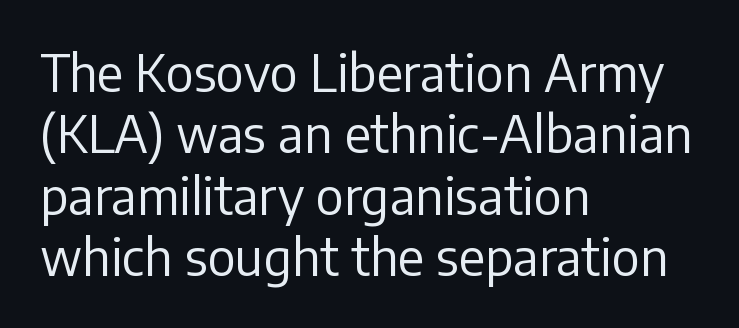
Q: Is the text bold? A: No.
Q: Is the text italic (slanted)? A: No, it is upright.
Q: Is the typeface a serif or a sans-serif typeface? A: Sans-serif.
Q: Is the text underlined? A: No.
Q: How is the paragraph aligned? A: Left-aligned.
Q: Is the spacing between letters normal or unusually wide? A: Normal.
Q: Width (condensed, normal, or wide)? A: Normal.
Q: Stroke contrast? A: Low.
Q: x-height? A: Medium.
Q: Monospaced? A: No.
